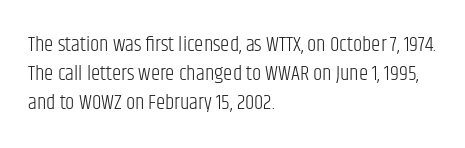
The image shows 21 px text type, upright; set left-aligned, normal line spacing (1.37x), normal letter spacing, not underlined.
